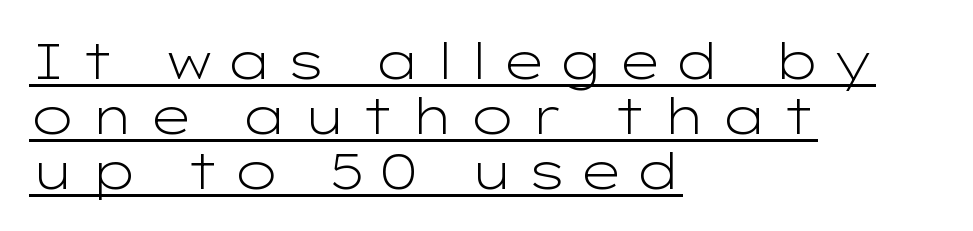
Looks like regular typesetting: each glyph gets only the width it needs. Every character sits straight up, as roman type does. The designer went with a sans here, leaving each stem footless. Each line of the rendering has a horizontal stroke beneath the glyphs. Summary of weight: not heavy and not bold. A student would call this left alignment; a typographer would say flush left, rag right.
